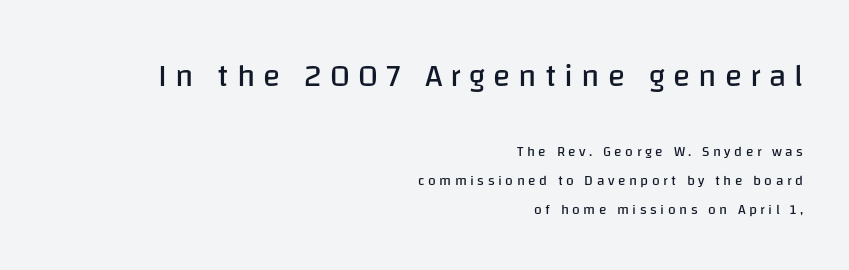
Q: Is the text bold? A: No.
Q: Is the text italic (slanted)? A: No, it is upright.
Q: Is the typeface a serif or a sans-serif typeface? A: Sans-serif.
Q: Is the text underlined? A: No.
Q: How is the paragraph aligned? A: Right-aligned.
Q: Is the spacing between letters normal or unusually wide? A: Unusually wide.
Q: Is the spacing between lines tight, normal or loose? A: Loose.
Q: Which block of text is set in a larger size, the first (top) or the second (bottom)? A: The first (top) one.
Q: Width (condensed, normal, or wide)? A: Normal.
Q: Stroke contrast? A: Low.
Q: x-height? A: Large.
Q: Monospaced? A: No.
